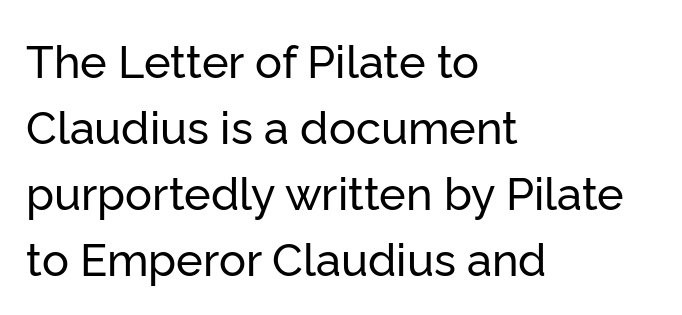
Inter-character spacing is left at the font's built-in metrics. Nope, not italic — everything's standing straight. The face used here is a sans, in the tradition of grotesques and geometrics. The rag falls on the right side of this text block. The vertical gap from one line to the next is medium. The string is rendered with underlining switched off.
